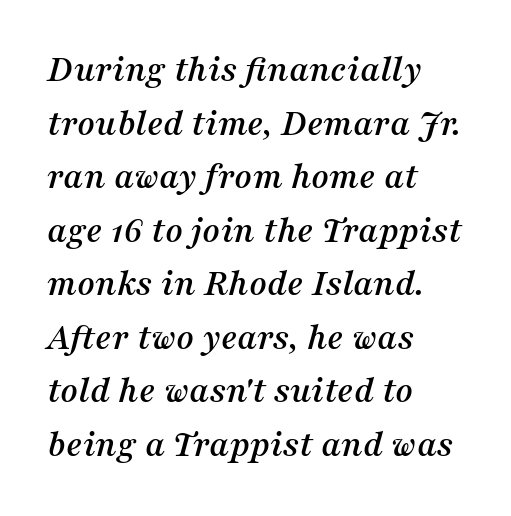
{"serif": "yes", "italic": "yes", "lean": "right", "slant_degrees": 16, "width": "normal", "stroke_contrast": "medium", "x_height": "medium", "monospaced": "no", "underline": "no", "align": "left", "line_spacing": "normal", "line_spacing_ratio": 1.41, "letter_spacing": "normal", "letter_spacing_em": 0.0, "glyph_px": 38}
